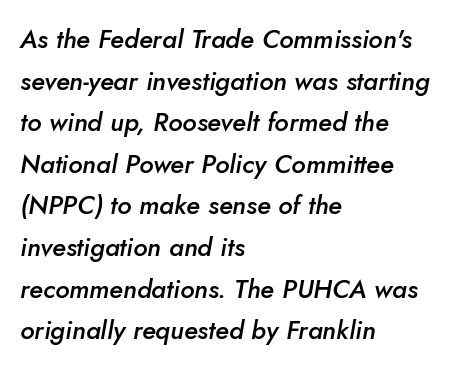
The image shows 26 px text type, italic (leaning right); set left-aligned, normal line spacing (1.6x), normal letter spacing, not underlined.
